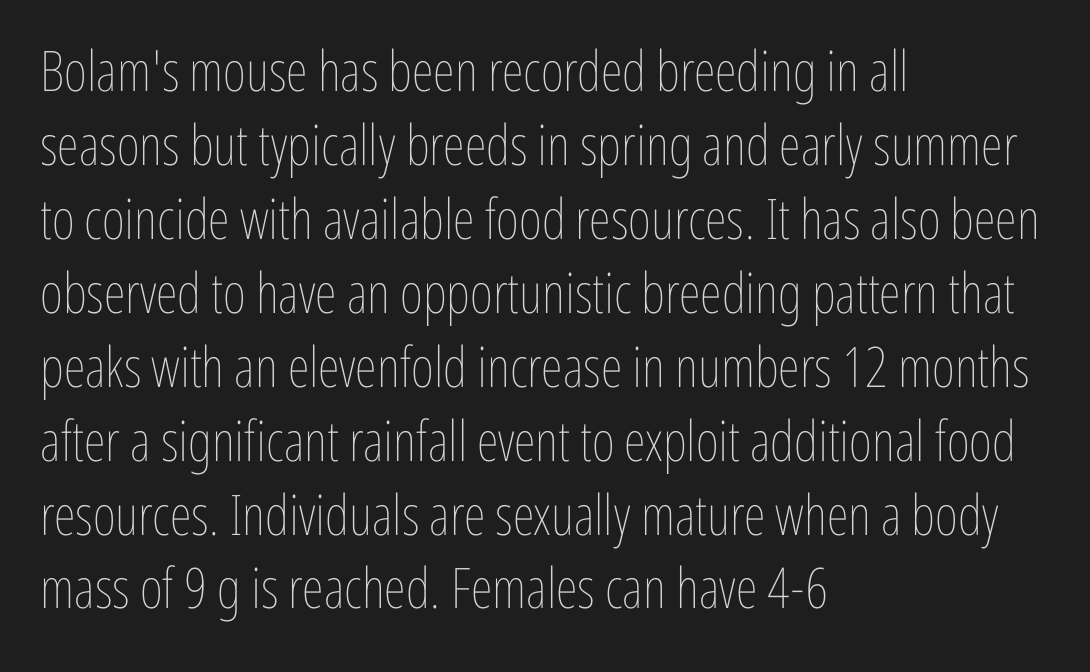
{"italic": "no", "bold": "no", "weight": "thin", "width": "condensed", "stroke_contrast": "low", "x_height": "medium", "monospaced": "no", "underline": "no", "align": "left", "line_spacing": "normal", "line_spacing_ratio": 1.32, "letter_spacing": "normal", "letter_spacing_em": 0.0, "glyph_px": 56}
